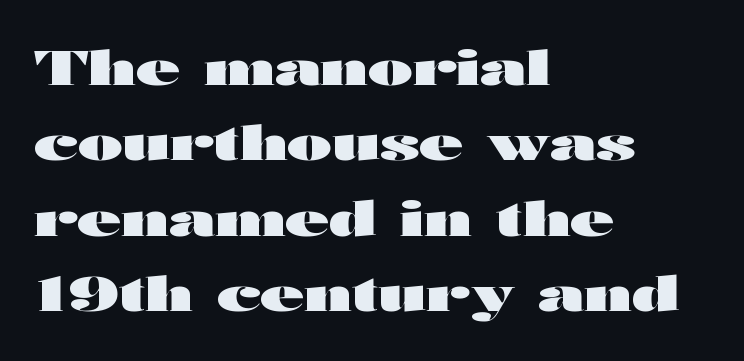
Q: Is the text bold? A: Yes.
Q: Is the text italic (slanted)? A: No, it is upright.
Q: Is the typeface a serif or a sans-serif typeface? A: Serif.
Q: Is the text underlined? A: No.
Q: How is the paragraph aligned? A: Left-aligned.
Q: Is the spacing between letters normal or unusually wide? A: Normal.
Q: Is the spacing between lines tight, normal or loose? A: Normal.
Q: Width (condensed, normal, or wide)? A: Wide.
Q: Stroke contrast? A: High.
Q: x-height? A: Medium.
Q: Monospaced? A: No.
